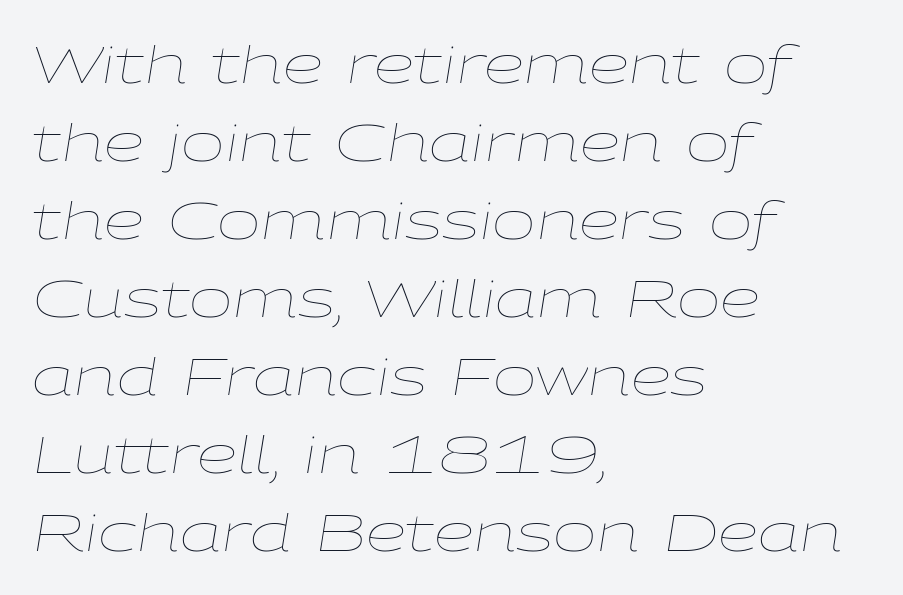
{"italic": "yes", "lean": "right", "slant_degrees": 9, "bold": "no", "weight": "thin", "width": "wide", "stroke_contrast": "low", "x_height": "medium", "monospaced": "no", "underline": "no", "align": "left", "line_spacing": "normal", "line_spacing_ratio": 1.5, "letter_spacing": "normal", "letter_spacing_em": 0.0, "glyph_px": 52}
